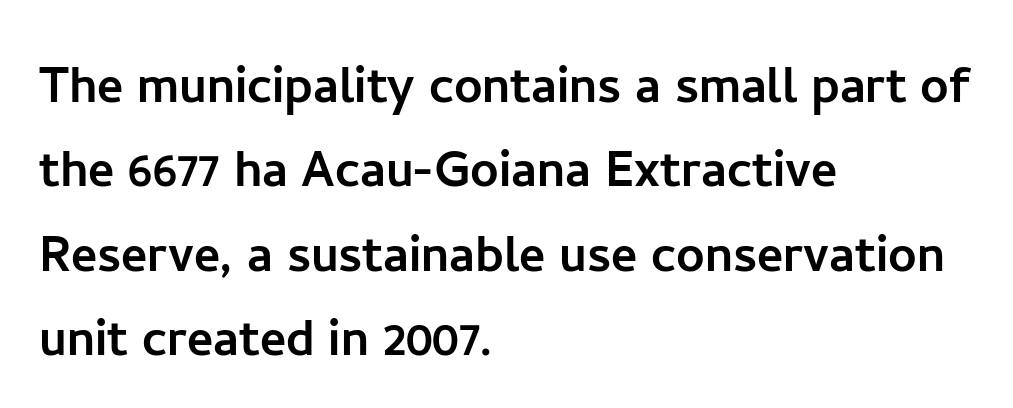
Q: Is the text italic (slanted)? A: No, it is upright.
Q: Is the typeface a serif or a sans-serif typeface? A: Sans-serif.
Q: Is the text underlined? A: No.
Q: How is the paragraph aligned? A: Left-aligned.
Q: Is the spacing between letters normal or unusually wide? A: Normal.
Q: Is the spacing between lines tight, normal or loose? A: Normal.
Q: Width (condensed, normal, or wide)? A: Normal.
Q: Stroke contrast? A: Low.
Q: x-height? A: Medium.
Q: Monospaced? A: No.
